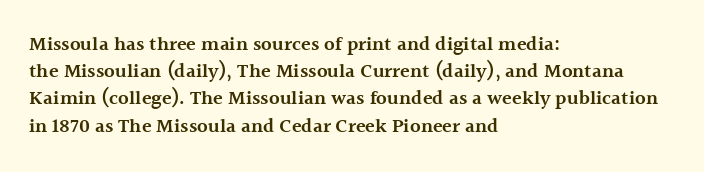
Normally led — the rows are evenly, conventionally spaced. The baseline area is clear. The passage shown is semibold, sitting just below true bold. Style check: upright.
